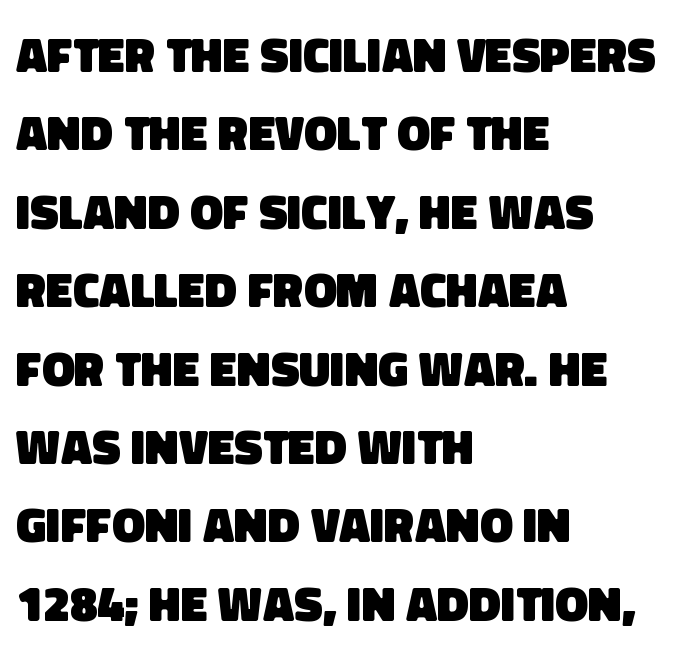
The image shows 49 px heavy sans-serif type; set left-aligned, normal line spacing (1.6x), normal letter spacing, not underlined; low stroke contrast and a large x-height.
